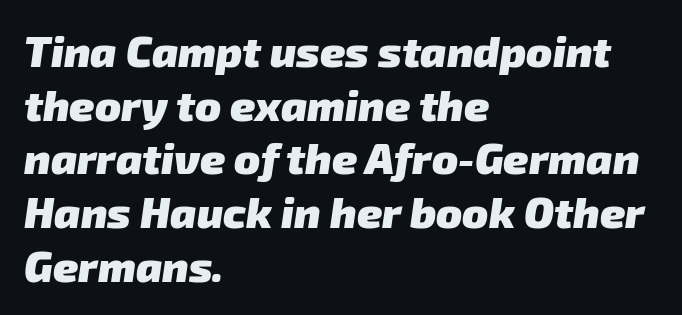
The image shows 43 px heavy sans-serif type; set left-aligned, normal line spacing (1.25x), normal letter spacing, not underlined; low stroke contrast and a medium x-height.
